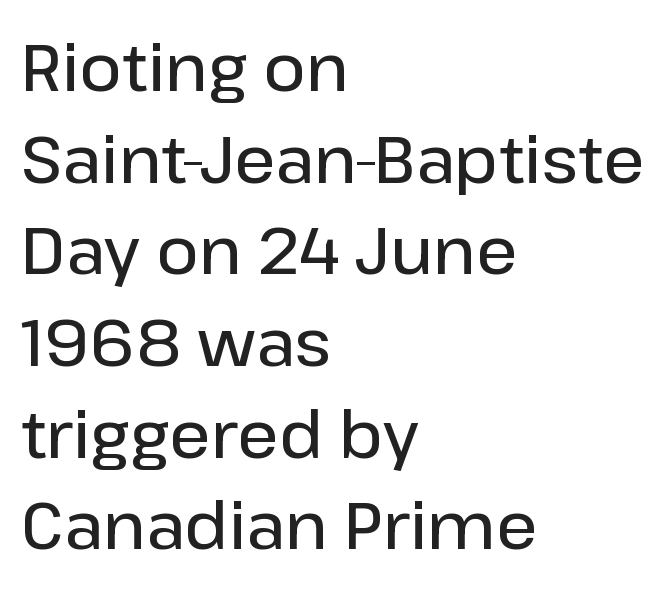
The image shows 65 px semibold sans-serif type, upright; set left-aligned, normal line spacing (1.41x), normal letter spacing, not underlined; low stroke contrast and a medium x-height.
